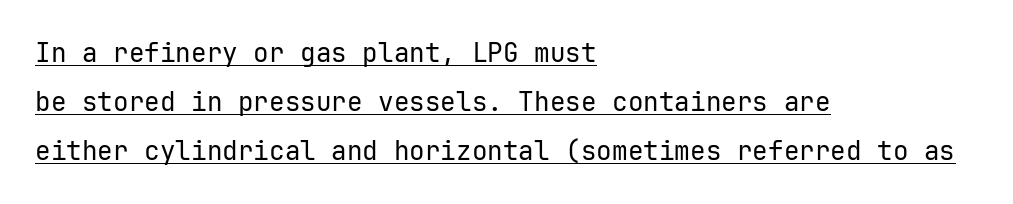
The image shows 26 px text type, upright; set left-aligned, line spacing 1.89x, normal letter spacing, underlined.
